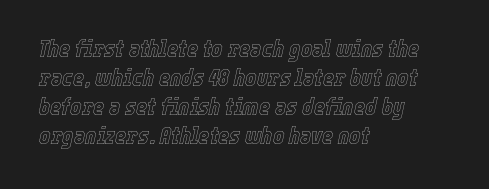
Q: Is the text italic (slanted)? A: Yes, it leans right by about 12 degrees.
Q: Is the text underlined? A: No.
Q: How is the paragraph aligned? A: Left-aligned.
Q: Is the spacing between letters normal or unusually wide? A: Normal.
